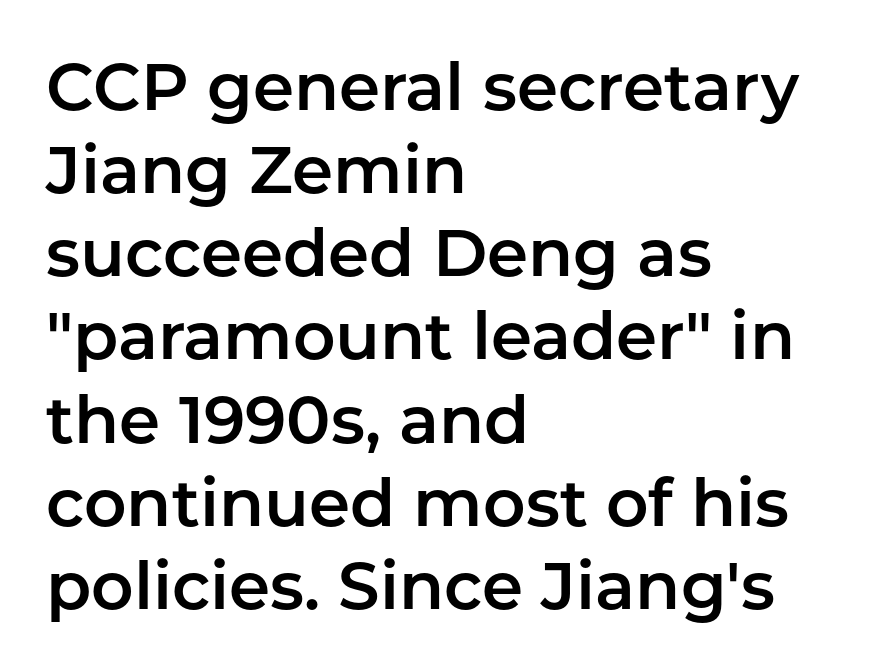
Q: Is the text italic (slanted)? A: No, it is upright.
Q: Is the typeface a serif or a sans-serif typeface? A: Sans-serif.
Q: Is the text underlined? A: No.
Q: How is the paragraph aligned? A: Left-aligned.
Q: Is the spacing between letters normal or unusually wide? A: Normal.
Q: Is the spacing between lines tight, normal or loose? A: Normal.
Q: Width (condensed, normal, or wide)? A: Normal.
Q: Stroke contrast? A: Low.
Q: x-height? A: Medium.
Q: Monospaced? A: No.
